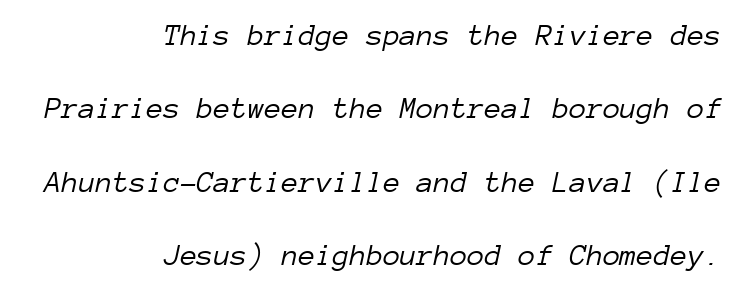
Is the letter spacing exaggerated? No — it looks like the ordinary default. Quick note: underline off. The ragged edge is on the left, which tells us the setting is flush right. The face used here has a pronounced slope to its letters. No chunkiness to these letters — they're not bold.
